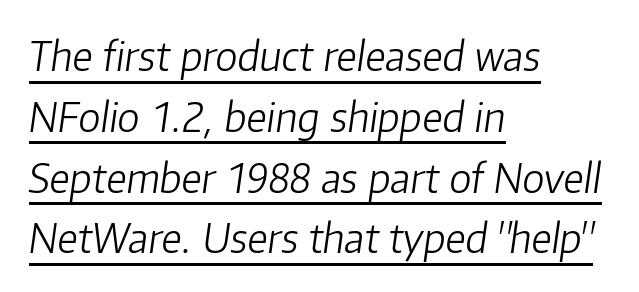
{"italic": "yes", "lean": "right", "slant_degrees": 8, "bold": "no", "weight": "light", "width": "normal", "stroke_contrast": "low", "x_height": "medium", "monospaced": "no", "underline": "yes", "align": "left", "line_spacing": "normal", "line_spacing_ratio": 1.52, "letter_spacing": "normal", "letter_spacing_em": 0.0, "glyph_px": 40}
